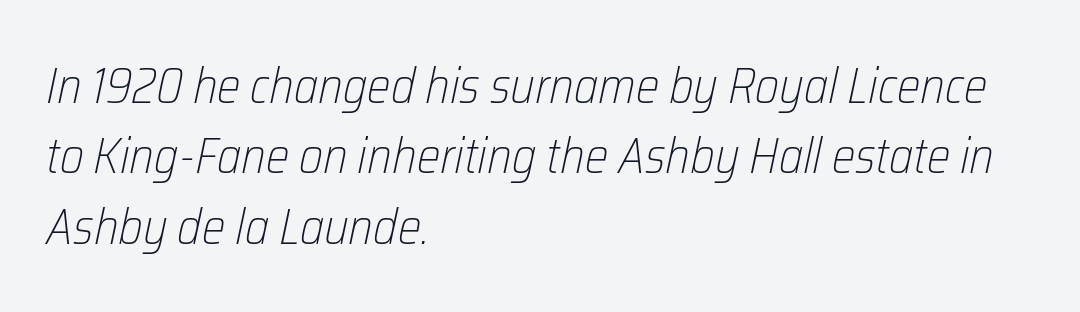
{"italic": "yes", "lean": "right", "slant_degrees": 12, "bold": "no", "weight": "light", "width": "condensed", "stroke_contrast": "low", "x_height": "medium", "monospaced": "no", "underline": "no", "align": "left", "line_spacing": "normal", "line_spacing_ratio": 1.41, "letter_spacing": "normal", "letter_spacing_em": 0.0, "glyph_px": 50}
